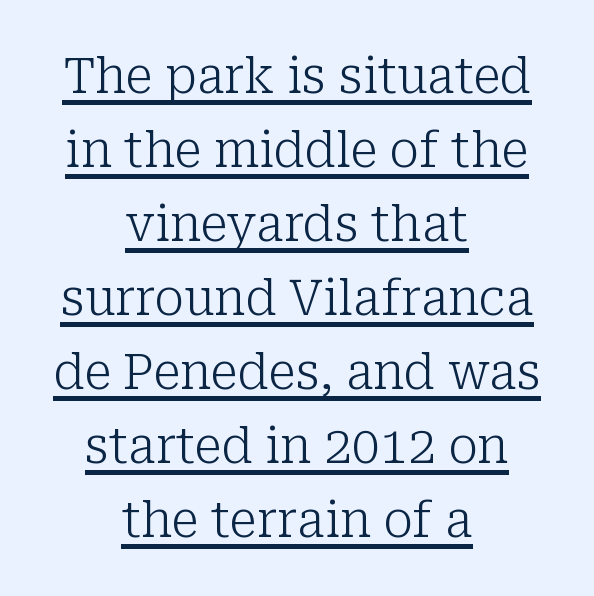
The image shows 50 px light serif type, upright; set centered, normal line spacing (1.48x), normal letter spacing, underlined; low stroke contrast and a medium x-height.
